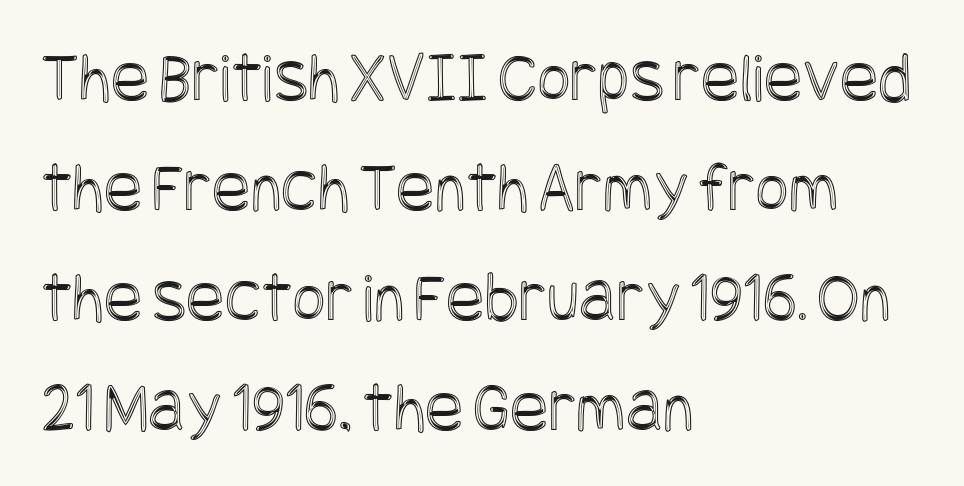
Q: Is the text italic (slanted)? A: No, it is upright.
Q: Is the text underlined? A: No.
Q: How is the paragraph aligned? A: Left-aligned.
Q: Is the spacing between letters normal or unusually wide? A: Normal.
Q: Is the spacing between lines tight, normal or loose? A: Normal.
Q: Width (condensed, normal, or wide)? A: Condensed.
Q: x-height? A: Large.
